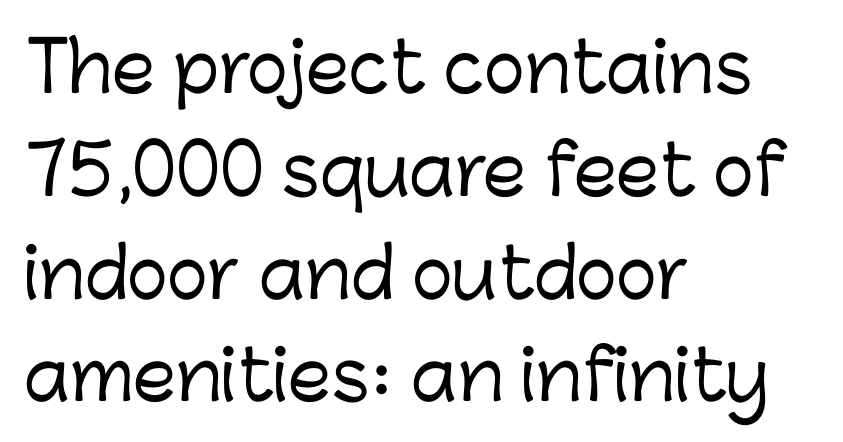
Style check: upright. You could not count columns in this text — the font is proportionally spaced. A normal amount of white space separates one row of letters from the next. Observe the absence of serifs on each vertical stroke in this sample.
